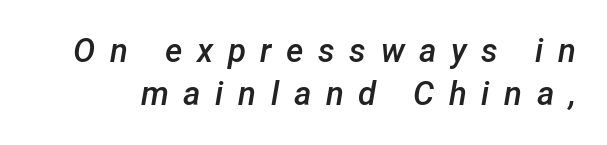
The image shows 33 px semibold type, italic (leaning right); set normal line spacing (1.3x), unusually wide letter spacing (+0.44 em), not underlined; low stroke contrast and a medium x-height.
